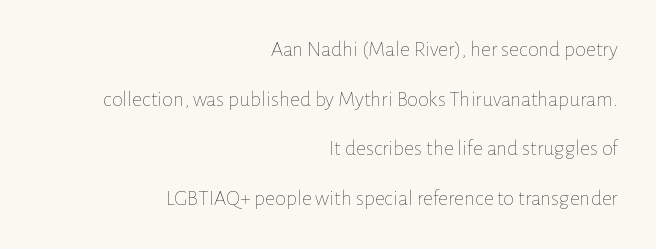
The image shows 22 px text type, upright; set right-aligned, loose line spacing (2.26x), normal letter spacing, not underlined.
